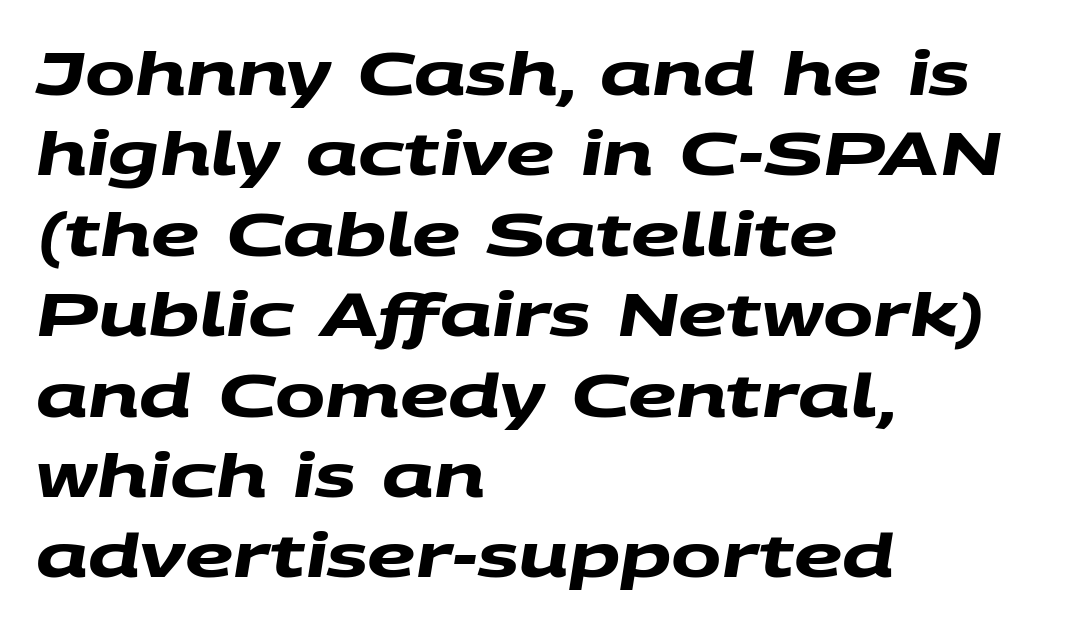
Quick note: underline off. Do the characters align in a grid? No, the font is proportional. You can tell from the bare stems that sans-serif type was used. The lines in this sample share a left origin and differ only in where they stop.
